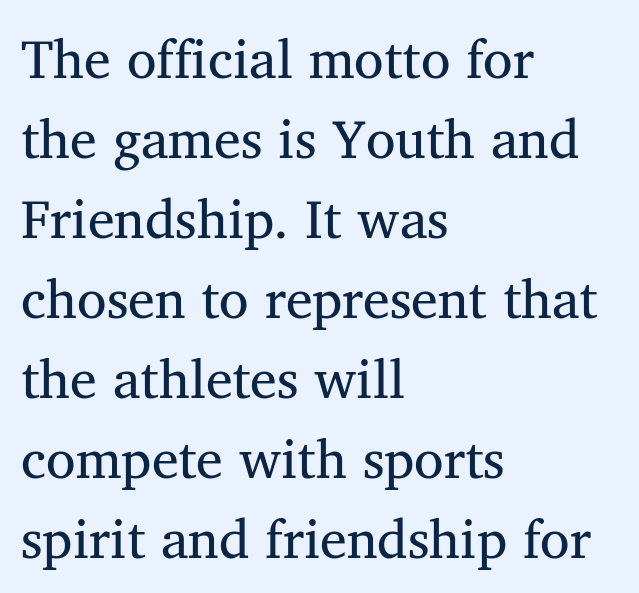
{"serif": "yes", "italic": "no", "bold": "no", "weight": "regular", "width": "normal", "stroke_contrast": "medium", "x_height": "medium", "monospaced": "no", "underline": "no", "align": "left", "line_spacing": "normal", "line_spacing_ratio": 1.48, "letter_spacing": "normal", "letter_spacing_em": 0.0, "glyph_px": 54}
